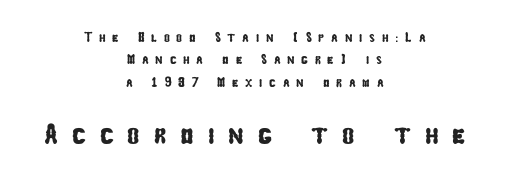
The image shows 29 px condensed sans-serif type; set centered, normal line spacing (1.59x), unusually wide letter spacing (+0.48 em), not underlined; the second (bottom) block is 2.07x larger; low stroke contrast and a medium x-height.
